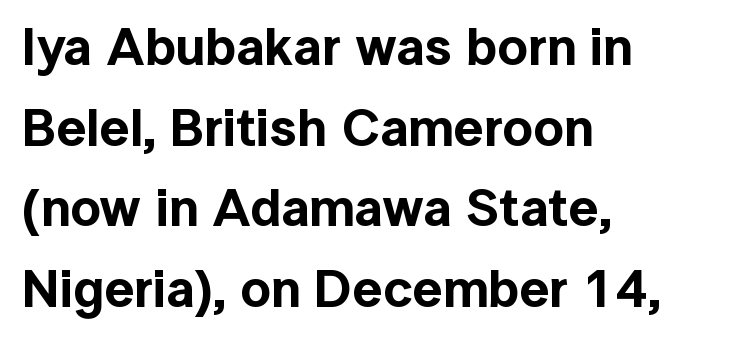
Q: Is the text italic (slanted)? A: No, it is upright.
Q: Is the typeface a serif or a sans-serif typeface? A: Sans-serif.
Q: Is the text underlined? A: No.
Q: How is the paragraph aligned? A: Left-aligned.
Q: Is the spacing between letters normal or unusually wide? A: Normal.
Q: Is the spacing between lines tight, normal or loose? A: Normal.
Q: Width (condensed, normal, or wide)? A: Normal.
Q: x-height? A: Medium.
Q: Monospaced? A: No.
